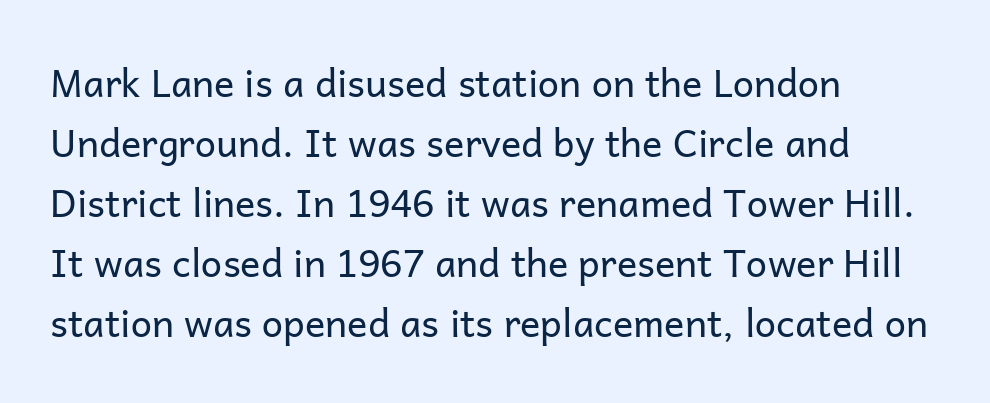
Rows of type keep a routine distance in the vertical direction. The face used here is proportionally spaced, like ordinary book or web type. A roman cut, with each character standing at attention. All the whitespace from short lines collects on the right.
